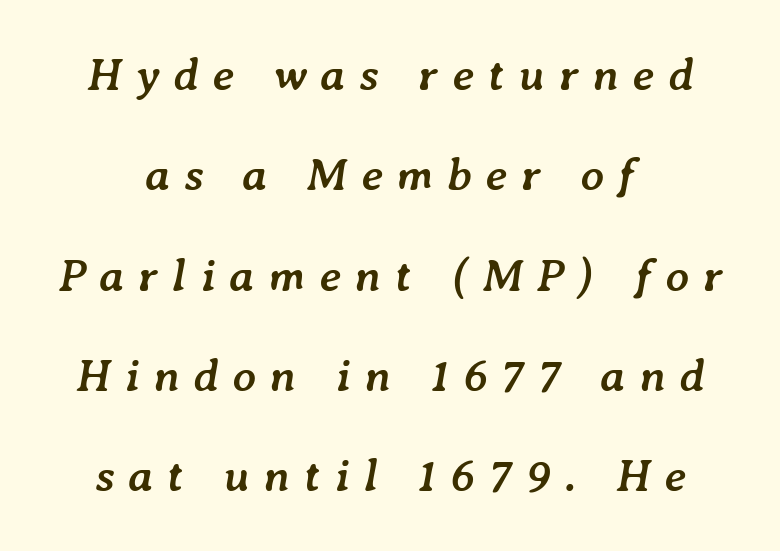
{"italic": "yes", "lean": "right", "slant_degrees": 7, "bold": "yes", "weight": "semibold", "width": "normal", "stroke_contrast": "low", "x_height": "medium", "monospaced": "no", "underline": "no", "align": "center", "line_spacing": "loose", "line_spacing_ratio": 2.18, "letter_spacing": "wide", "letter_spacing_em": 0.3, "glyph_px": 46}
